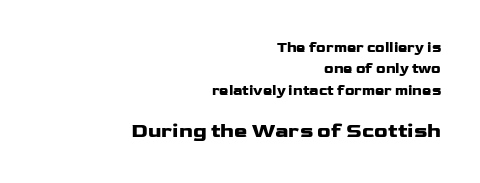
The image shows 20 px bold type, upright; set right-aligned, normal line spacing (1.53x), normal letter spacing, not underlined; the second (bottom) block is 1.43x larger.
